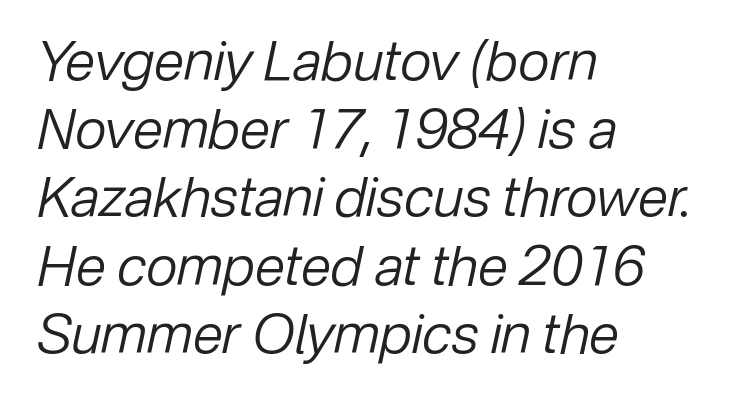
Q: Is the text bold? A: No.
Q: Is the text italic (slanted)? A: Yes, it leans right by about 12 degrees.
Q: Is the text underlined? A: No.
Q: How is the paragraph aligned? A: Left-aligned.
Q: Is the spacing between letters normal or unusually wide? A: Normal.
Q: Width (condensed, normal, or wide)? A: Normal.
Q: Stroke contrast? A: Low.
Q: x-height? A: Medium.
Q: Monospaced? A: No.
